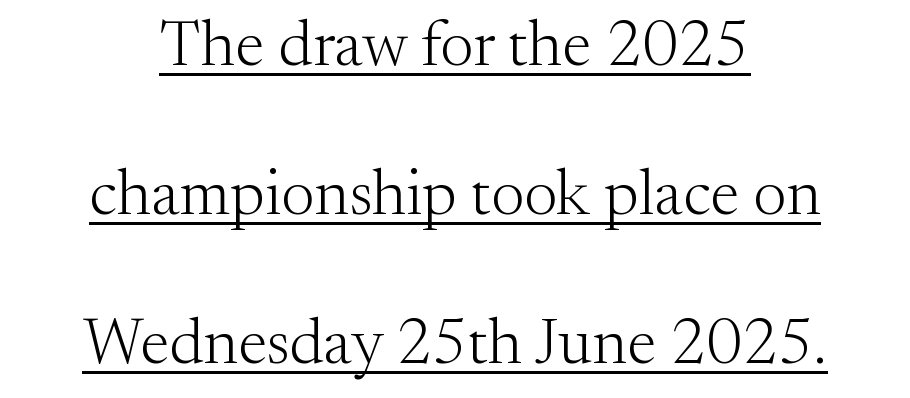
Q: Is the text bold? A: No.
Q: Is the text italic (slanted)? A: No, it is upright.
Q: Is the typeface a serif or a sans-serif typeface? A: Serif.
Q: Is the text underlined? A: Yes.
Q: How is the paragraph aligned? A: Centered.
Q: Is the spacing between letters normal or unusually wide? A: Normal.
Q: Is the spacing between lines tight, normal or loose? A: Loose.
Q: Width (condensed, normal, or wide)? A: Normal.
Q: Stroke contrast? A: Medium.
Q: x-height? A: Small.
Q: Monospaced? A: No.
